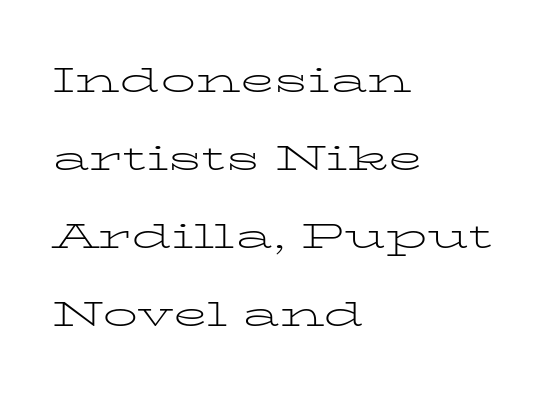
Q: Is the text bold? A: No.
Q: Is the text italic (slanted)? A: No, it is upright.
Q: Is the typeface a serif or a sans-serif typeface? A: Serif.
Q: Is the text underlined? A: No.
Q: How is the paragraph aligned? A: Left-aligned.
Q: Is the spacing between letters normal or unusually wide? A: Normal.
Q: Is the spacing between lines tight, normal or loose? A: Loose.
Q: Width (condensed, normal, or wide)? A: Wide.
Q: Stroke contrast? A: Low.
Q: x-height? A: Medium.
Q: Monospaced? A: No.
